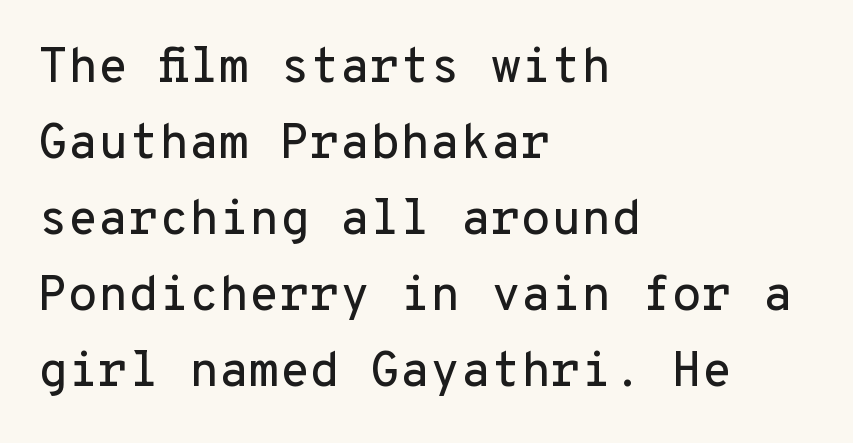
Q: Is the text italic (slanted)? A: No, it is upright.
Q: Is the typeface a serif or a sans-serif typeface? A: Sans-serif.
Q: Is the text underlined? A: No.
Q: How is the paragraph aligned? A: Left-aligned.
Q: Is the spacing between letters normal or unusually wide? A: Normal.
Q: Is the spacing between lines tight, normal or loose? A: Normal.
Q: Width (condensed, normal, or wide)? A: Normal.
Q: Stroke contrast? A: Low.
Q: x-height? A: Medium.
Q: Monospaced? A: Yes.
